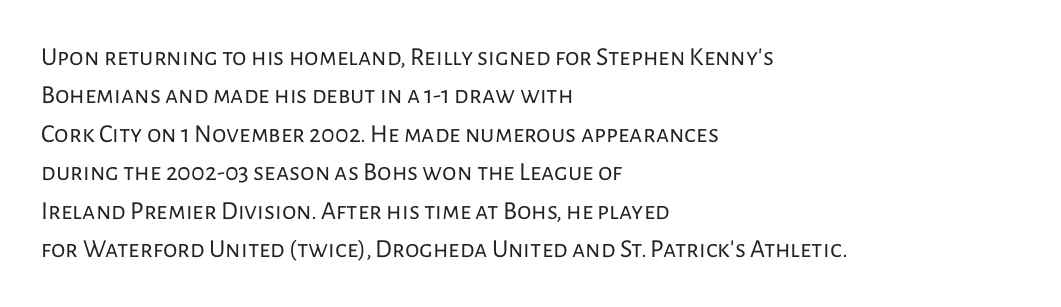
The image shows 26 px text type, upright; set left-aligned, normal line spacing (1.48x), normal letter spacing, not underlined.
